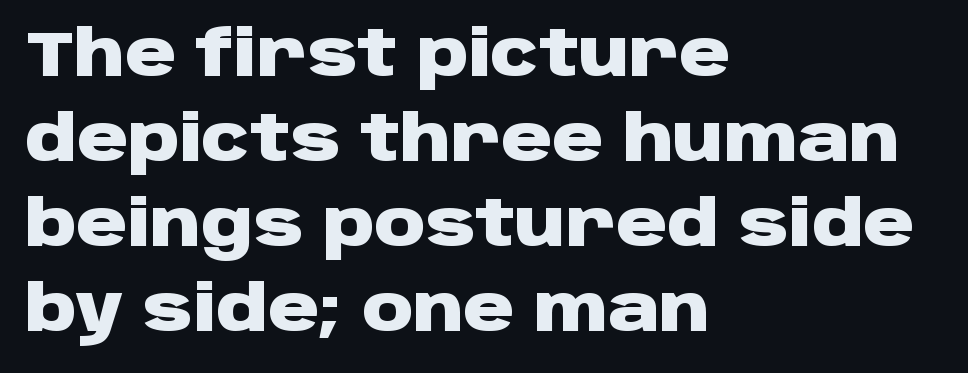
Q: Is the text bold? A: Yes.
Q: Is the text italic (slanted)? A: No, it is upright.
Q: Is the typeface a serif or a sans-serif typeface? A: Sans-serif.
Q: Is the text underlined? A: No.
Q: How is the paragraph aligned? A: Left-aligned.
Q: Is the spacing between letters normal or unusually wide? A: Normal.
Q: Is the spacing between lines tight, normal or loose? A: Normal.
Q: Width (condensed, normal, or wide)? A: Wide.
Q: Stroke contrast? A: Low.
Q: x-height? A: Large.
Q: Monospaced? A: No.
